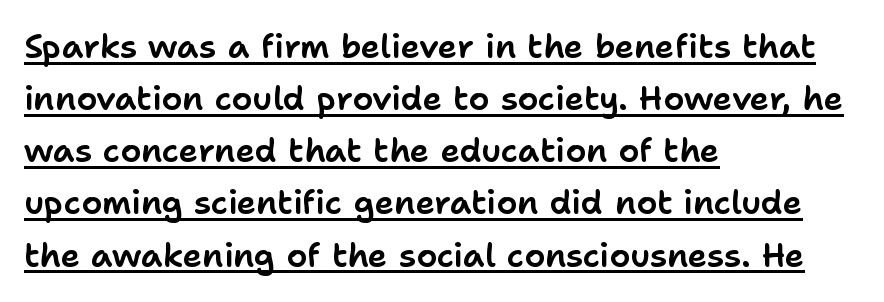
The image shows 33 px sans-serif type, upright; set left-aligned, normal line spacing (1.58x), normal letter spacing, underlined; low stroke contrast and a medium x-height.
